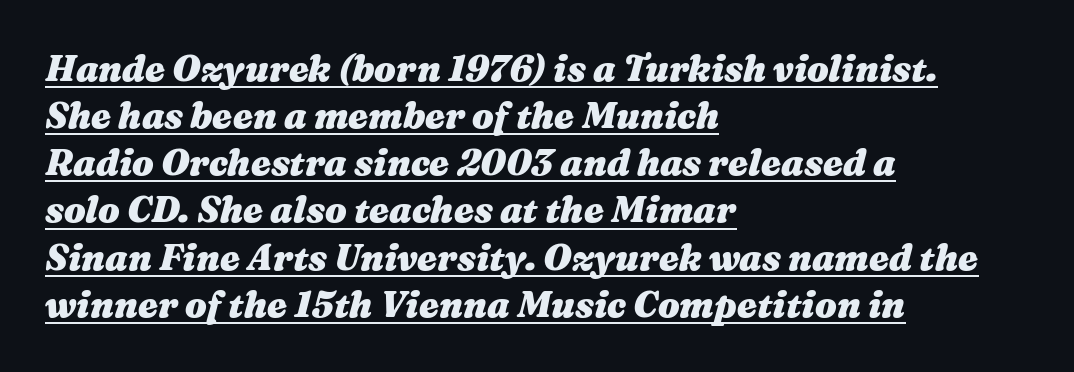
{"italic": "yes", "lean": "right", "slant_degrees": 16, "bold": "yes", "weight": "heavy", "width": "wide", "stroke_contrast": "medium", "x_height": "medium", "monospaced": "no", "underline": "yes", "align": "left", "line_spacing": "normal", "line_spacing_ratio": 1.31, "letter_spacing": "normal", "letter_spacing_em": 0.0, "glyph_px": 36}
